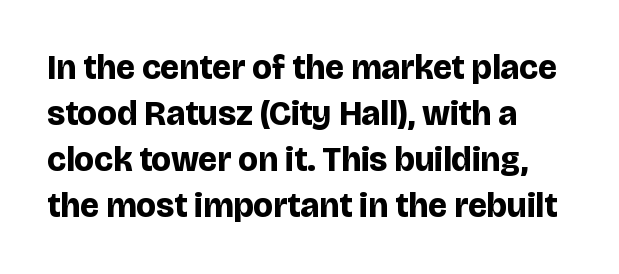
The image shows 34 px bold sans-serif type, upright; set left-aligned, normal line spacing (1.35x), normal letter spacing, not underlined; low stroke contrast and a large x-height.
